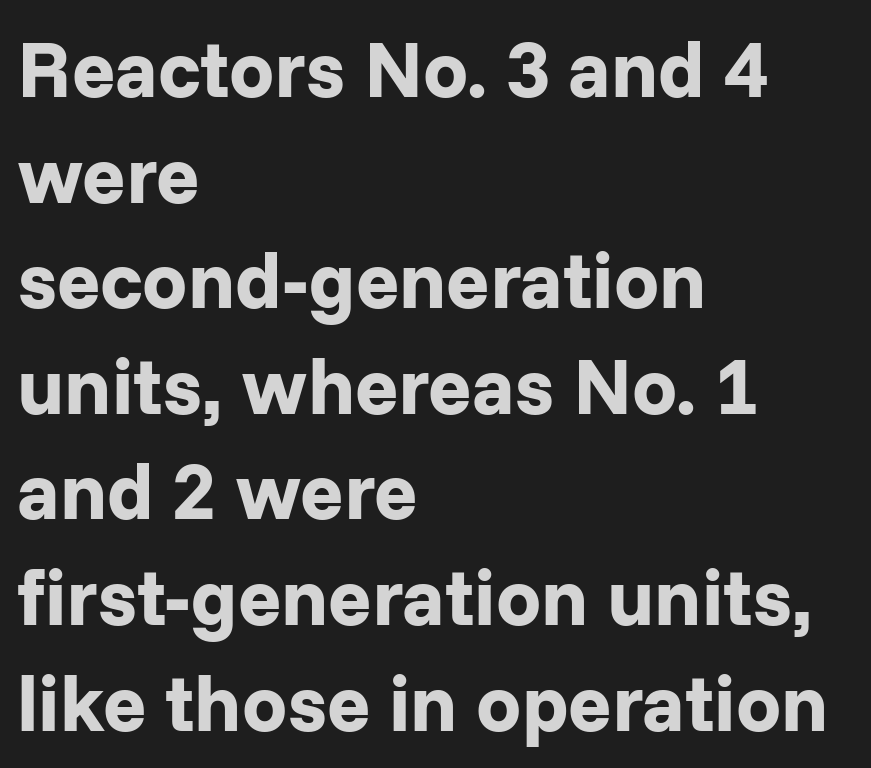
The face used here is a sans, in the tradition of grotesques and geometrics. A classic flush-left, rag-right setting is used for this passage. Glyph-to-glyph distance matches everyday printed text. Decoration check: the copy has no underline. Leading: standard. Summary of weight: heavy, a full bold.
